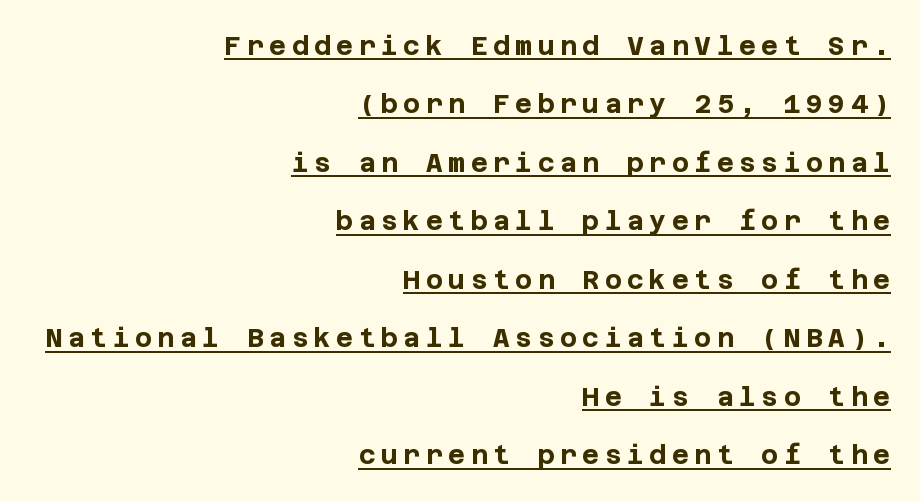
Q: Is the text bold? A: Yes.
Q: Is the text italic (slanted)? A: No, it is upright.
Q: Is the text underlined? A: Yes.
Q: How is the paragraph aligned? A: Right-aligned.
Q: Is the spacing between letters normal or unusually wide? A: Unusually wide.
Q: Is the spacing between lines tight, normal or loose? A: Loose.
